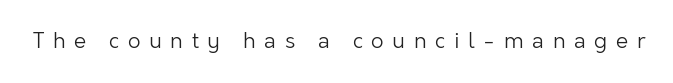
The image shows 22 px text type, upright; set unusually wide letter spacing (+0.39 em), not underlined.
